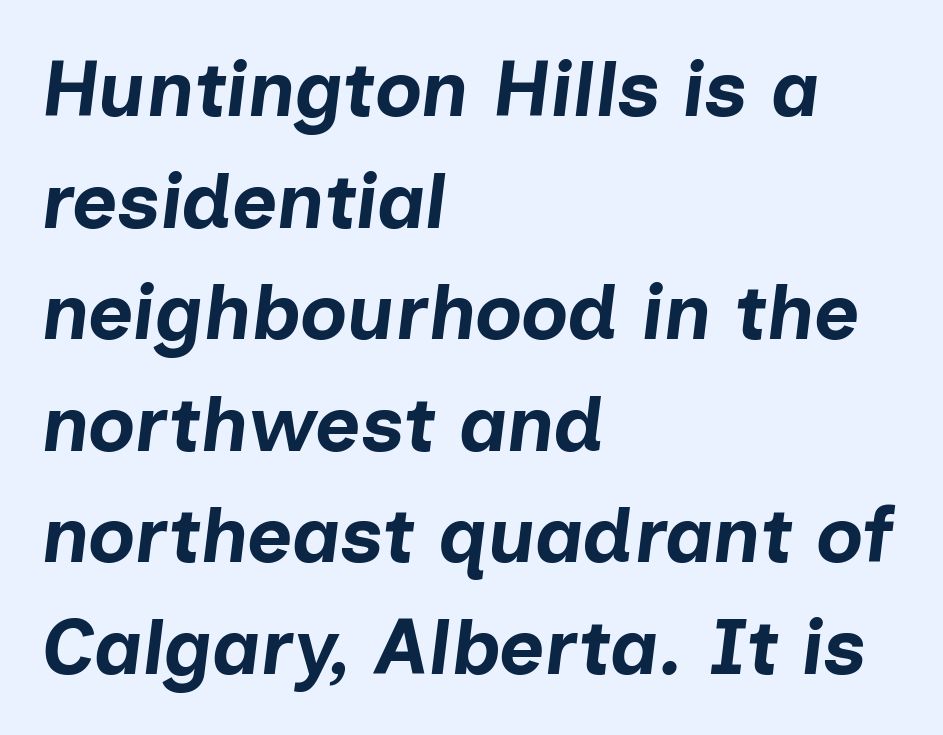
Q: Is the text bold? A: Yes.
Q: Is the text italic (slanted)? A: Yes, it leans right by about 7 degrees.
Q: Is the text underlined? A: No.
Q: How is the paragraph aligned? A: Left-aligned.
Q: Is the spacing between letters normal or unusually wide? A: Normal.
Q: Is the spacing between lines tight, normal or loose? A: Normal.
Q: Width (condensed, normal, or wide)? A: Normal.
Q: Stroke contrast? A: Low.
Q: x-height? A: Medium.
Q: Monospaced? A: No.
